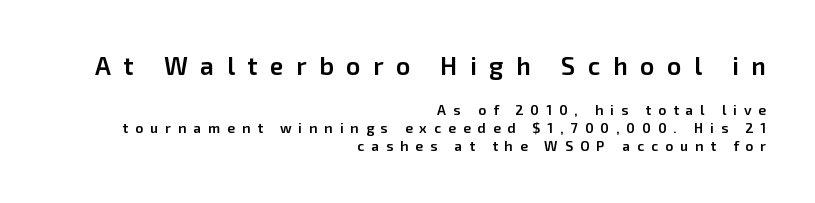
These lines sit exactly where default settings would place them. Unmarked baselines from the first word to the last. Of the two passages, the one on top uses the larger point size. When letters stand straight like this, we call the style roman or upright. The rag falls on the left side of this text block.
